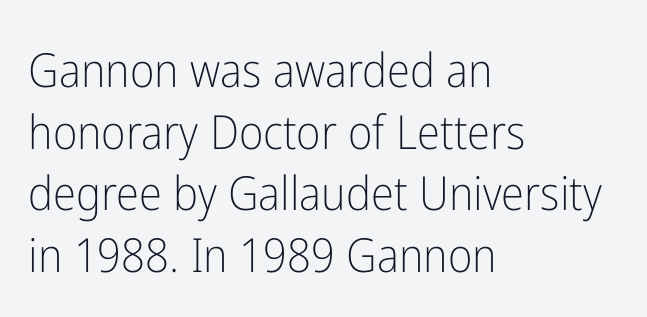
The image shows 47 px light, condensed sans-serif type, upright; set left-aligned, normal line spacing (1.31x), normal letter spacing, not underlined; low stroke contrast and a medium x-height.
